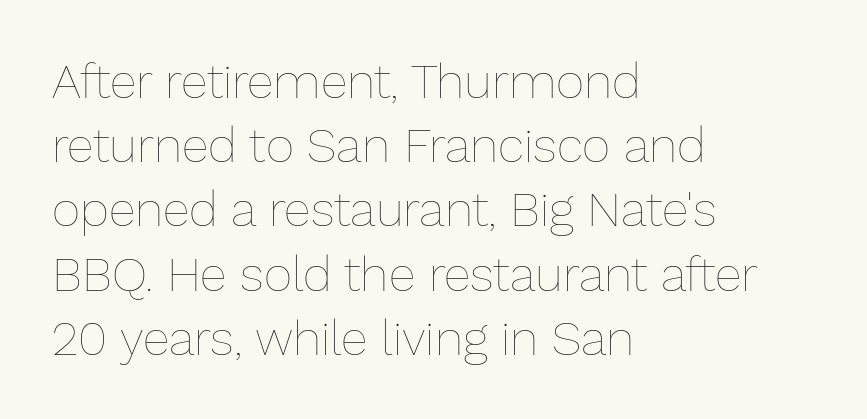
{"italic": "no", "bold": "no", "weight": "thin", "width": "normal", "stroke_contrast": "low", "x_height": "medium", "monospaced": "no", "underline": "no", "align": "left", "line_spacing": "normal", "line_spacing_ratio": 1.31, "letter_spacing": "normal", "letter_spacing_em": 0.0, "glyph_px": 49}
